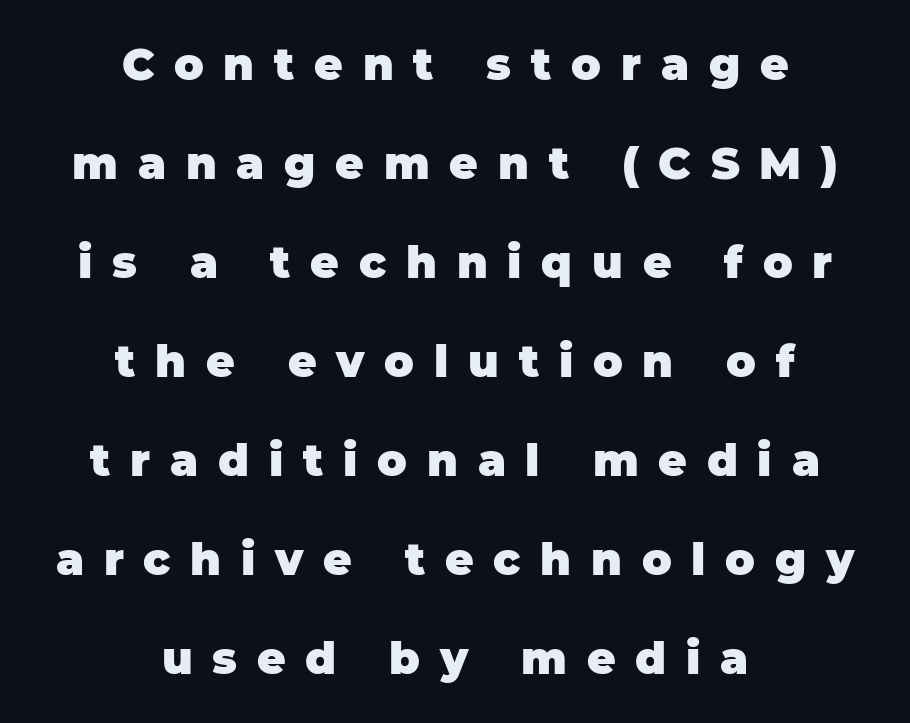
The image shows 44 px heavy sans-serif type, upright; set centered, loose line spacing (2.25x), unusually wide letter spacing (+0.45 em), not underlined; low stroke contrast and a large x-height.
